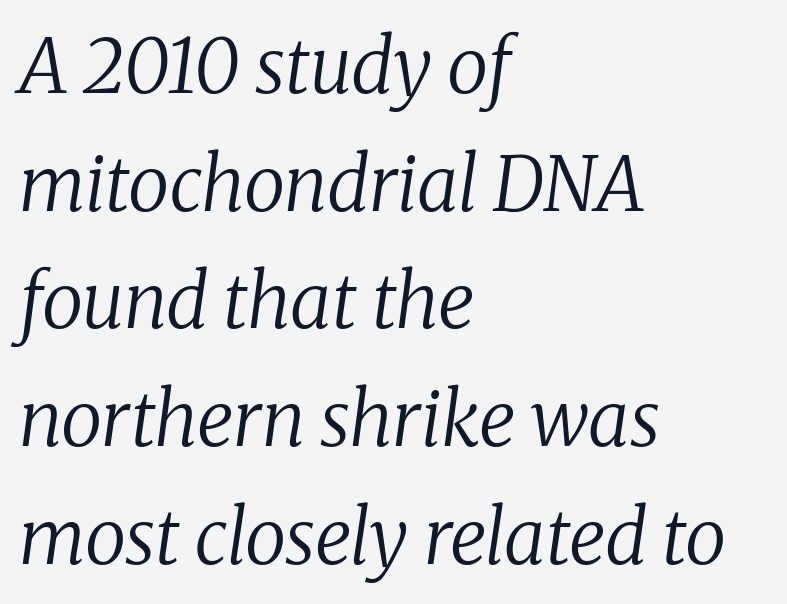
The image shows 75 px regular-weight serif type, italic (leaning right); set left-aligned, normal line spacing (1.57x), normal letter spacing, not underlined; low stroke contrast and a medium x-height.
